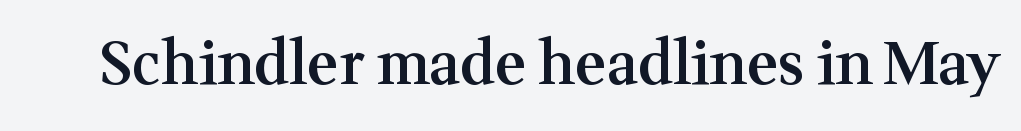
The image shows 59 px semibold serif type, upright; set normal letter spacing, not underlined; medium stroke contrast and a medium x-height.
